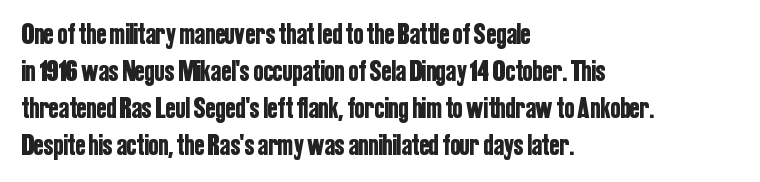
Look at the bottom of the vertical strokes: they stop flat, with no serifs. The specimen reads as upright at a glance. Descender tails drop into unmarked territory. Character widths vary here, with narrow letters taking less room than wide ones.
